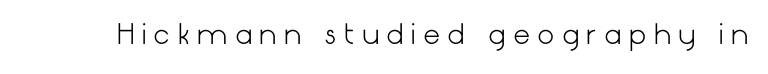
{"italic": "no", "bold": "no", "underline": "no", "letter_spacing": "wide", "letter_spacing_em": 0.27, "glyph_px": 27}
